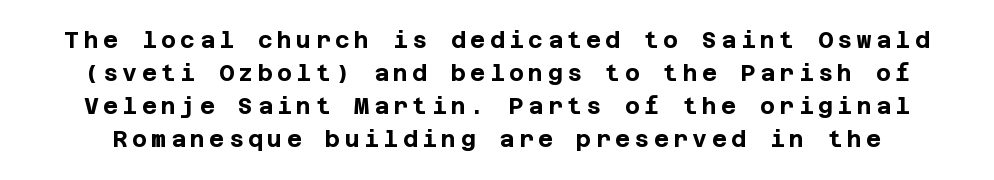
Q: Is the text bold? A: Yes.
Q: Is the text italic (slanted)? A: No, it is upright.
Q: Is the text underlined? A: No.
Q: Is the spacing between lines tight, normal or loose? A: Normal.
